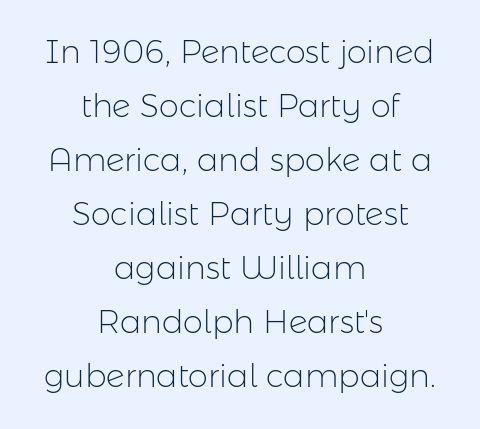
{"serif": "no", "italic": "no", "bold": "no", "weight": "light", "width": "normal", "stroke_contrast": "low", "x_height": "medium", "monospaced": "no", "underline": "no", "align": "center", "line_spacing": "normal", "line_spacing_ratio": 1.69, "letter_spacing": "normal", "letter_spacing_em": 0.0, "glyph_px": 32}
